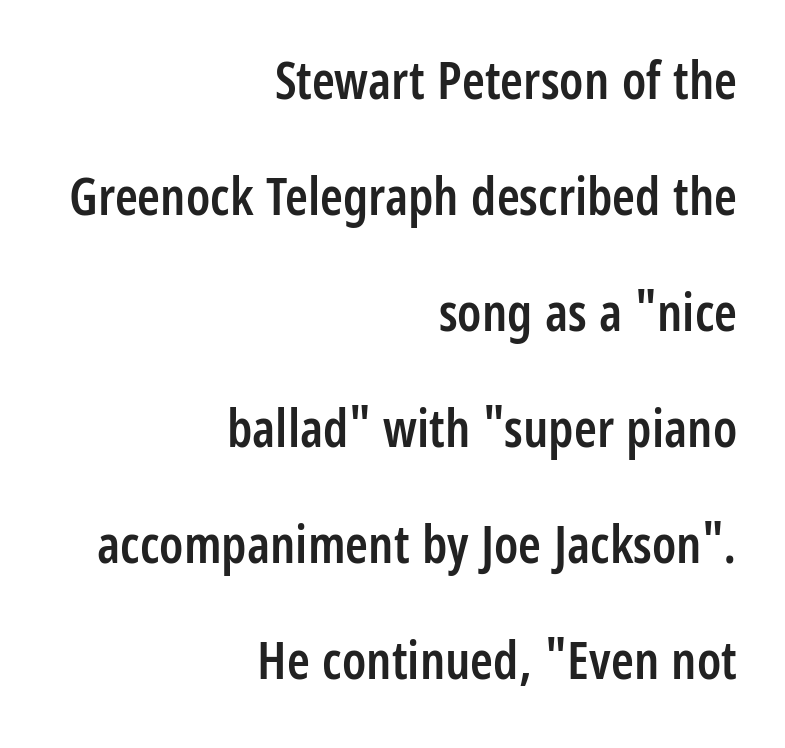
The image shows 52 px semibold, condensed sans-serif type, upright; set right-aligned, loose line spacing (2.23x), normal letter spacing, not underlined; low stroke contrast and a large x-height.
